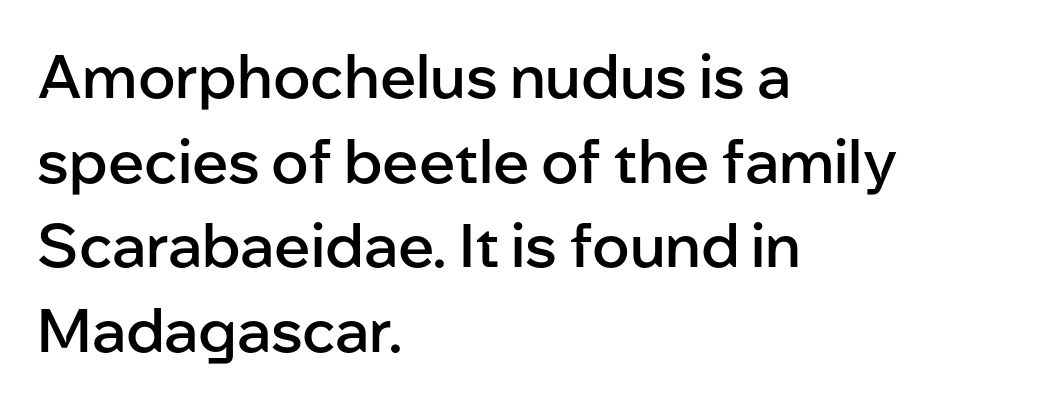
The image shows 60 px semibold sans-serif type, upright; set left-aligned, normal line spacing (1.41x), normal letter spacing, not underlined; low stroke contrast and a medium x-height.
